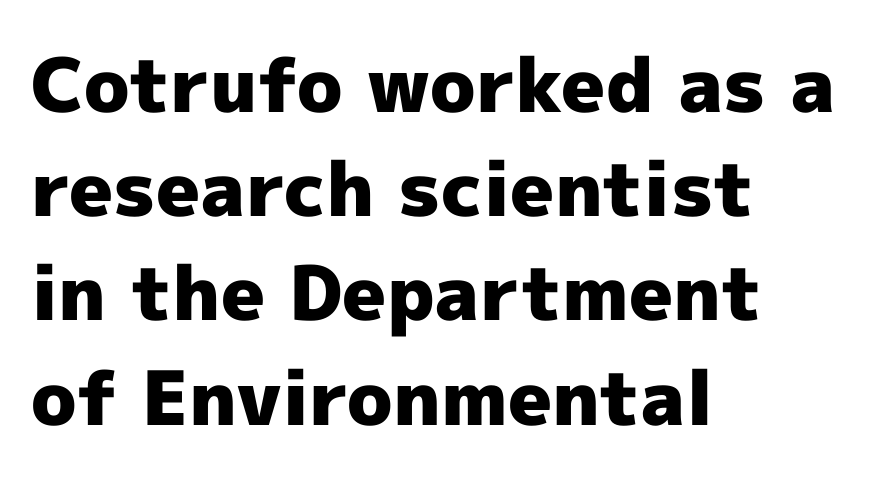
The image shows 75 px heavy sans-serif type, upright; set left-aligned, normal line spacing (1.39x), normal letter spacing, not underlined; a medium x-height.
